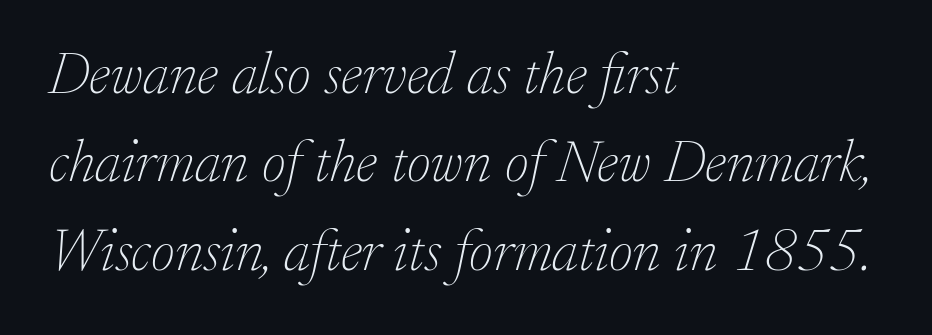
The image shows 59 px thin serif type, italic (leaning right); set left-aligned, normal line spacing (1.5x), normal letter spacing, not underlined; low stroke contrast and a small x-height.
